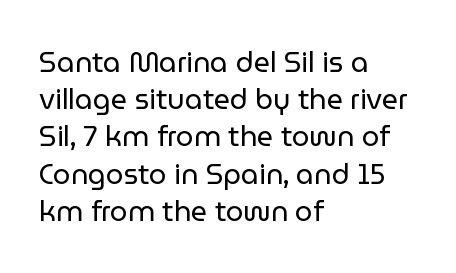
The image shows 28 px regular-weight sans-serif type, upright; set left-aligned, normal line spacing (1.33x), normal letter spacing, not underlined; low stroke contrast and a medium x-height.
